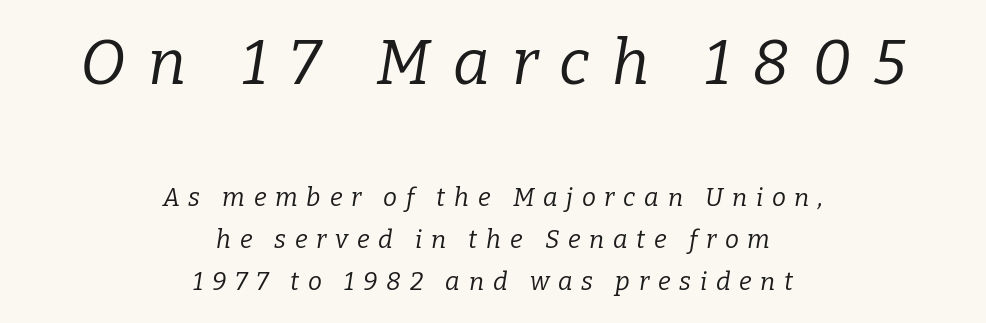
{"serif": "yes", "italic": "yes", "lean": "right", "slant_degrees": 9, "bold": "no", "weight": "regular", "width": "normal", "stroke_contrast": "low", "x_height": "medium", "monospaced": "no", "underline": "no", "align": "center", "line_spacing": "normal", "line_spacing_ratio": 1.69, "letter_spacing": "wide", "letter_spacing_em": 0.35, "larger_block": "first", "size_ratio": 2.52, "glyph_px": 63}
